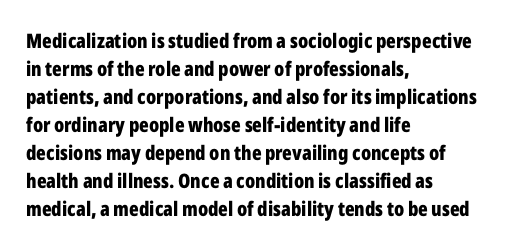
Q: Is the text bold? A: Yes.
Q: Is the text italic (slanted)? A: No, it is upright.
Q: Is the text underlined? A: No.
Q: How is the paragraph aligned? A: Left-aligned.
Q: Is the spacing between letters normal or unusually wide? A: Normal.
Q: Is the spacing between lines tight, normal or loose? A: Normal.
